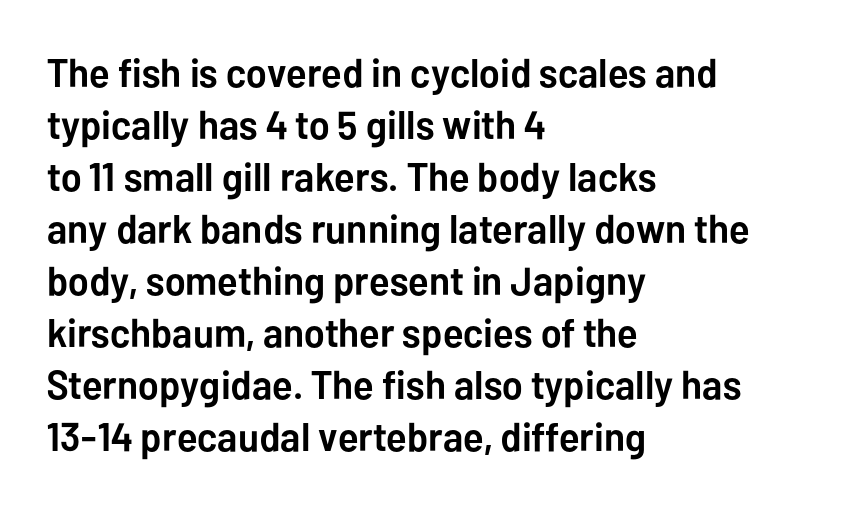
Q: Is the text bold? A: Yes.
Q: Is the text italic (slanted)? A: No, it is upright.
Q: Is the typeface a serif or a sans-serif typeface? A: Sans-serif.
Q: Is the text underlined? A: No.
Q: How is the paragraph aligned? A: Left-aligned.
Q: Is the spacing between letters normal or unusually wide? A: Normal.
Q: Is the spacing between lines tight, normal or loose? A: Normal.
Q: Width (condensed, normal, or wide)? A: Normal.
Q: Stroke contrast? A: Low.
Q: x-height? A: Medium.
Q: Monospaced? A: No.
